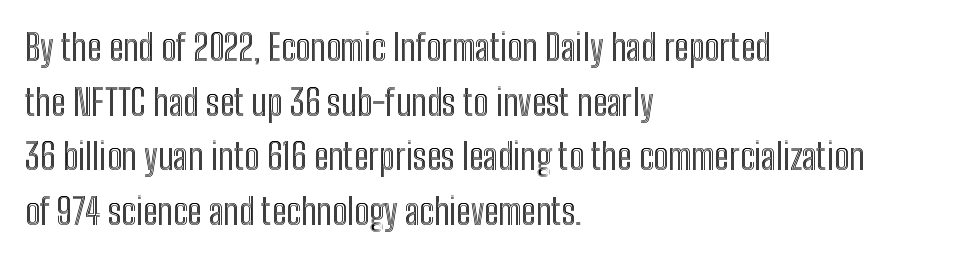
Words appear dense and cohesive because spacing is normal. This sample has the flowing, uneven cadence of proportional lettering. Every stem runs plumb, perpendicular to the baseline. Visually the block forms a straight wall on the left and a jagged coastline on the right. Nobody drew a line under any word here. Does the leading feel generous? No, just average.
